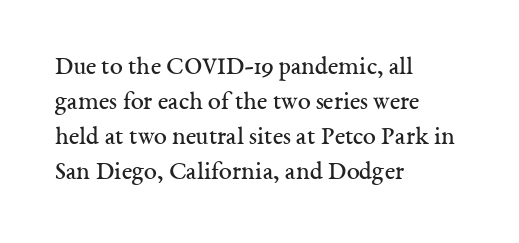
How are the letters spaced? Ordinarily, with no added tracking. Has an underline been added? It has not. Honestly, the row spacing looks completely unremarkable. The font is comparable to plain body text, perhaps lighter. Visually the block forms a straight wall on the left and a jagged coastline on the right.
